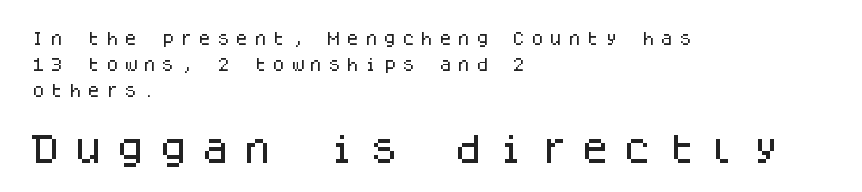
The image shows 32 px sans-serif type, upright, monospaced; set left-aligned, line spacing 1.85x, unusually wide letter spacing (+0.32 em), not underlined; the second (bottom) block is 2.29x larger; low stroke contrast and a large x-height.
